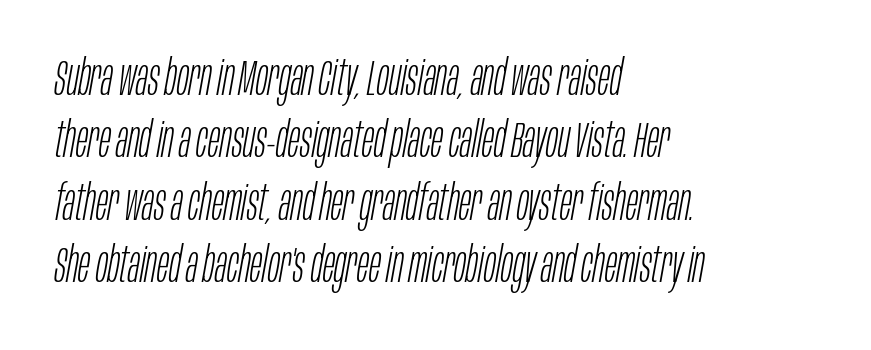
{"italic": "yes", "lean": "right", "slant_degrees": 10, "bold": "no", "weight": "light", "width": "condensed", "stroke_contrast": "low", "x_height": "large", "monospaced": "no", "underline": "no", "align": "left", "line_spacing": "normal", "line_spacing_ratio": 1.25, "letter_spacing": "normal", "letter_spacing_em": 0.0, "glyph_px": 50}
